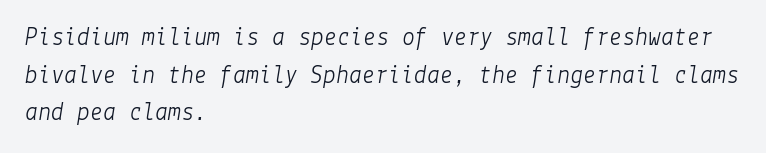
{"italic": "yes", "lean": "right", "slant_degrees": 9, "bold": "no", "underline": "no", "align": "left", "line_spacing": "normal", "line_spacing_ratio": 1.45, "letter_spacing": "normal", "letter_spacing_em": 0.0, "glyph_px": 26}
